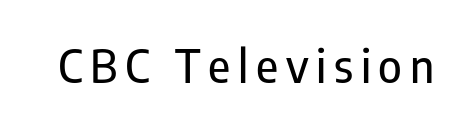
Q: Is the text italic (slanted)? A: No, it is upright.
Q: Is the typeface a serif or a sans-serif typeface? A: Sans-serif.
Q: Is the text underlined? A: No.
Q: Width (condensed, normal, or wide)? A: Condensed.
Q: Stroke contrast? A: Low.
Q: x-height? A: Medium.
Q: Monospaced? A: No.
